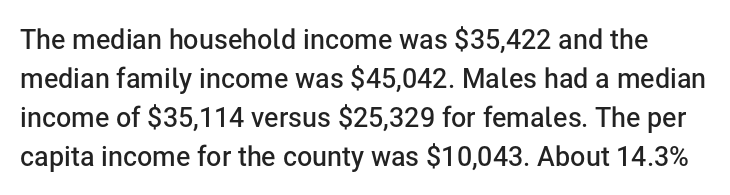
The image shows 27 px text type, upright; set normal line spacing (1.45x), normal letter spacing, not underlined.
